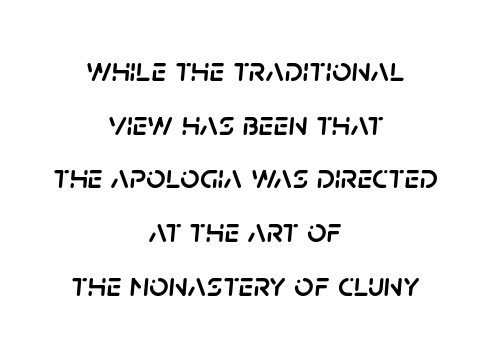
Q: Is the text italic (slanted)? A: Yes, it leans right by about 5 degrees.
Q: Is the text underlined? A: No.
Q: How is the paragraph aligned? A: Centered.
Q: Is the spacing between letters normal or unusually wide? A: Normal.
Q: Is the spacing between lines tight, normal or loose? A: Normal.
Q: Width (condensed, normal, or wide)? A: Normal.
Q: Stroke contrast? A: Low.
Q: x-height? A: Large.
Q: Monospaced? A: No.
